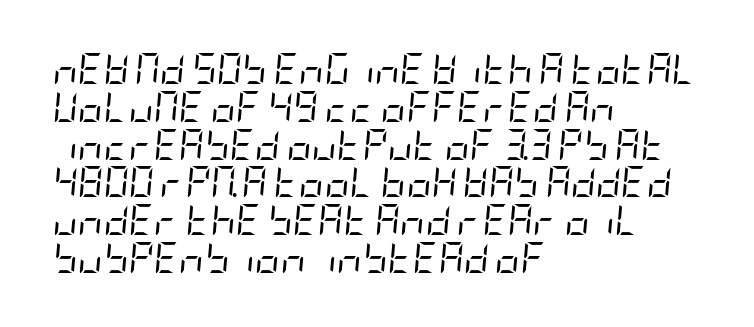
The image shows 31 px regular-weight, condensed type, italic (leaning right); set left-aligned, line spacing 1.22x, normal letter spacing, not underlined; low stroke contrast and a large x-height.
